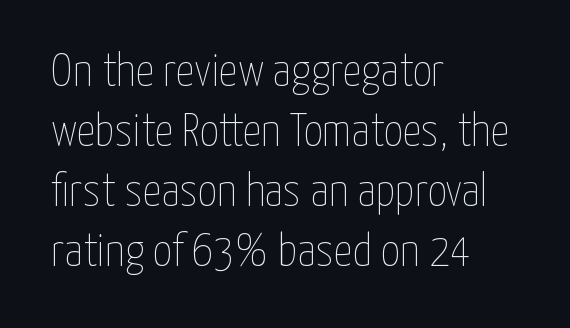
The font is comparable to plain body text, perhaps lighter. This sample is left-justified, so line endings fall wherever the words run out. Vertical strokes here are truly vertical. Any mark beneath the type? The region is blank.
